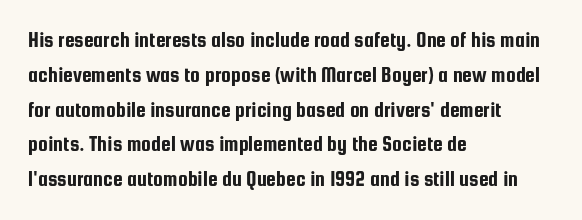
The image shows 22 px text type, upright; set left-aligned, normal line spacing (1.58x), normal letter spacing, not underlined.
